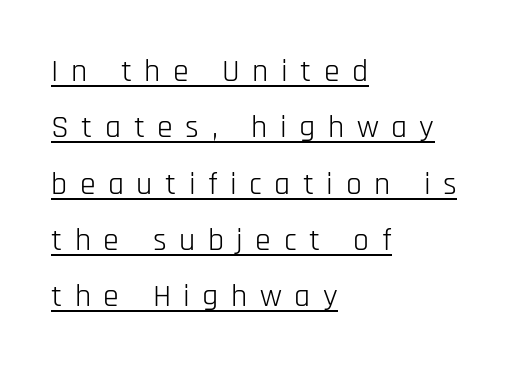
The image shows 32 px light, condensed sans-serif type, upright; set left-aligned, line spacing 1.76x, unusually wide letter spacing (+0.39 em), underlined; low stroke contrast and a large x-height.
